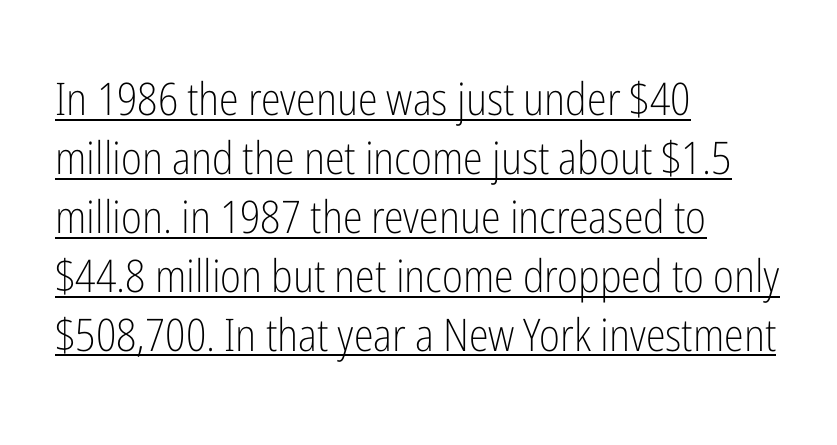
{"serif": "no", "italic": "no", "bold": "no", "weight": "light", "width": "condensed", "stroke_contrast": "low", "x_height": "medium", "monospaced": "no", "underline": "yes", "align": "left", "line_spacing": "normal", "line_spacing_ratio": 1.31, "letter_spacing": "normal", "letter_spacing_em": 0.0, "glyph_px": 45}
